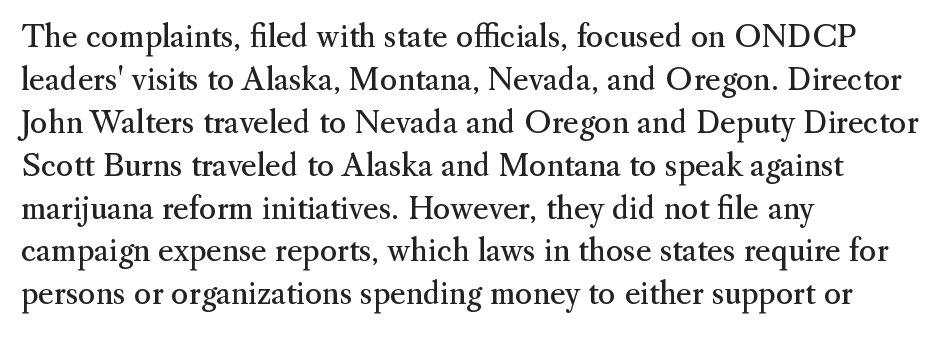
{"serif": "yes", "italic": "no", "bold": "no", "weight": "regular", "width": "normal", "stroke_contrast": "medium", "x_height": "small", "monospaced": "no", "underline": "no", "align": "left", "line_spacing": "normal", "line_spacing_ratio": 1.43, "letter_spacing": "normal", "letter_spacing_em": 0.0, "glyph_px": 30}
